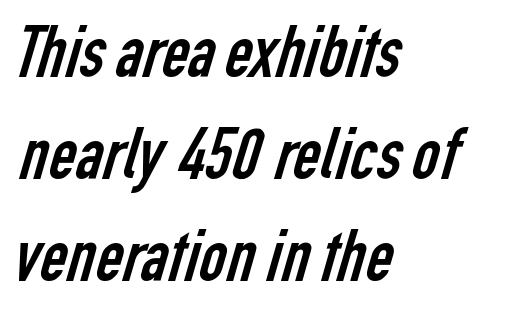
Q: Is the text bold? A: No.
Q: Is the typeface a serif or a sans-serif typeface? A: Sans-serif.
Q: Is the text underlined? A: No.
Q: How is the paragraph aligned? A: Left-aligned.
Q: Is the spacing between letters normal or unusually wide? A: Normal.
Q: Is the spacing between lines tight, normal or loose? A: Normal.
Q: Width (condensed, normal, or wide)? A: Condensed.
Q: Stroke contrast? A: Low.
Q: x-height? A: Medium.
Q: Monospaced? A: No.
